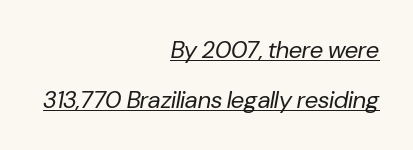
{"italic": "yes", "lean": "right", "slant_degrees": 10, "bold": "no", "underline": "yes", "align": "right", "line_spacing": "loose", "line_spacing_ratio": 2.08, "letter_spacing": "normal", "letter_spacing_em": 0.0, "glyph_px": 24}
